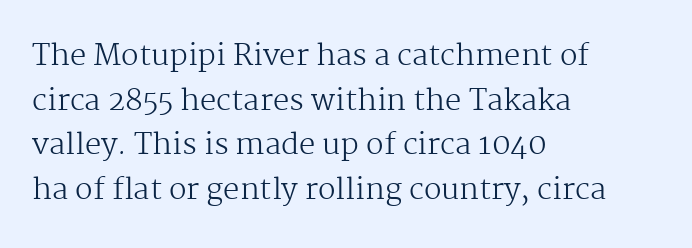
Check where the strokes stop: tiny serifs finish them off. The lettering stays uniformly vertical, giving the passage a roman look. The font is comparable to plain body text, perhaps lighter. This sample has the flowing, uneven cadence of proportional lettering.
